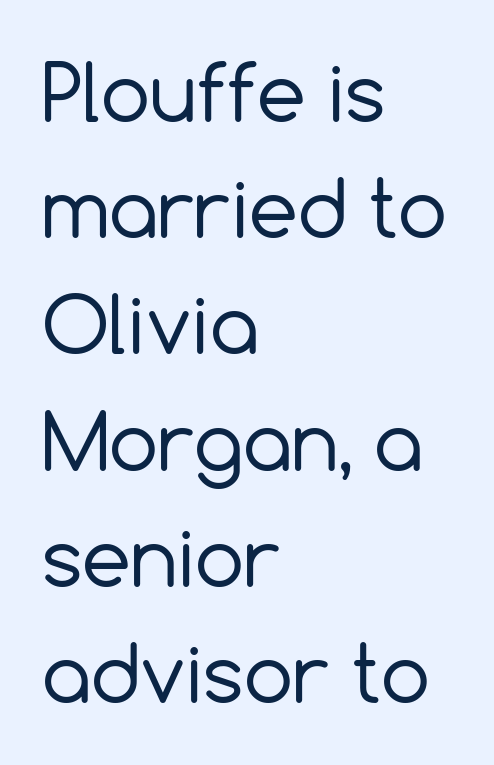
{"serif": "no", "italic": "no", "bold": "no", "weight": "regular", "width": "normal", "x_height": "medium", "monospaced": "no", "underline": "no", "align": "left", "line_spacing": "normal", "line_spacing_ratio": 1.49, "letter_spacing": "normal", "letter_spacing_em": 0.0, "glyph_px": 78}
